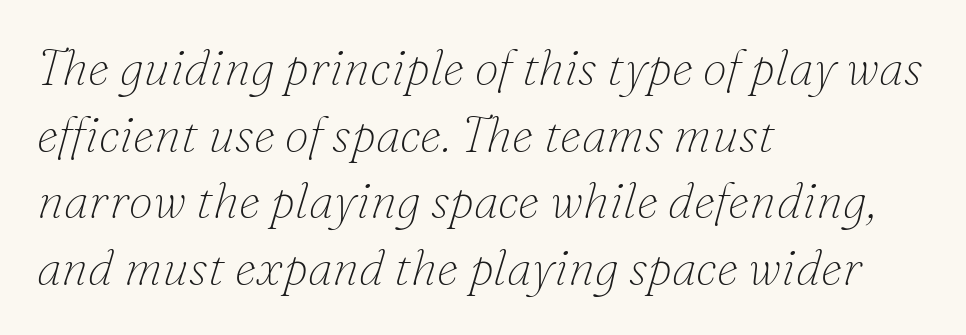
Q: Is the text bold? A: No.
Q: Is the text italic (slanted)? A: Yes, it leans right by about 16 degrees.
Q: Is the typeface a serif or a sans-serif typeface? A: Serif.
Q: Is the text underlined? A: No.
Q: How is the paragraph aligned? A: Left-aligned.
Q: Is the spacing between letters normal or unusually wide? A: Normal.
Q: Is the spacing between lines tight, normal or loose? A: Normal.
Q: Width (condensed, normal, or wide)? A: Normal.
Q: Stroke contrast? A: Low.
Q: x-height? A: Small.
Q: Monospaced? A: No.
